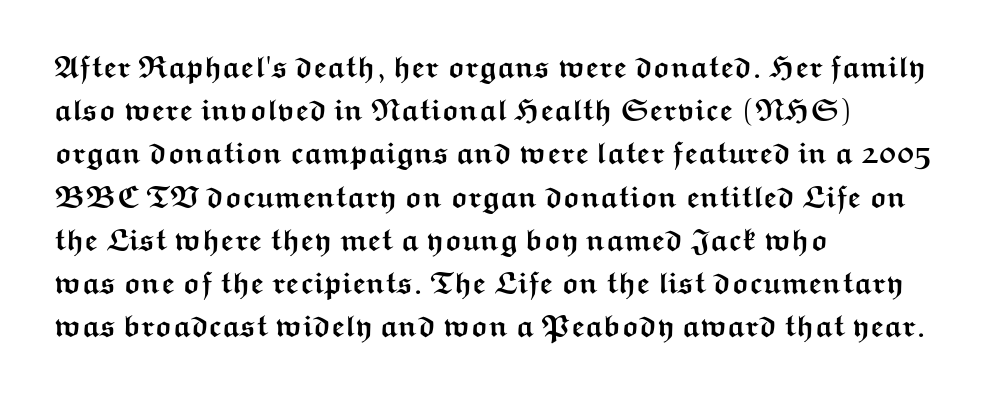
{"serif": "no", "italic": "no", "bold": "yes", "weight": "semibold", "width": "wide", "stroke_contrast": "medium", "x_height": "medium", "monospaced": "no", "underline": "no", "align": "left", "line_spacing": "normal", "line_spacing_ratio": 1.44, "letter_spacing": "normal", "letter_spacing_em": 0.0, "glyph_px": 30}
